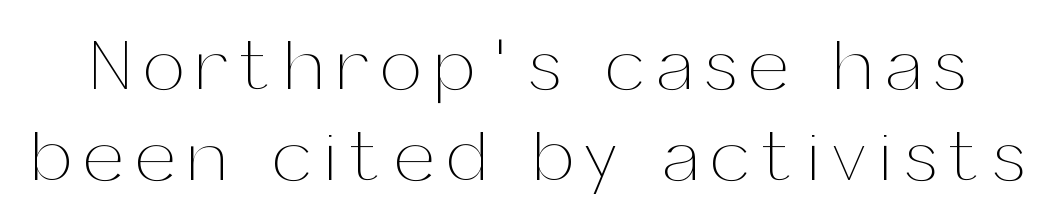
What's the leading like? Ordinary, nothing unusual. Posture: vertical. Is this a fixed-width face? No — the glyphs have proportional, varying widths. Check the space under the baseline: it is left empty. Is the type heavy? It reads as light-to-regular instead.
